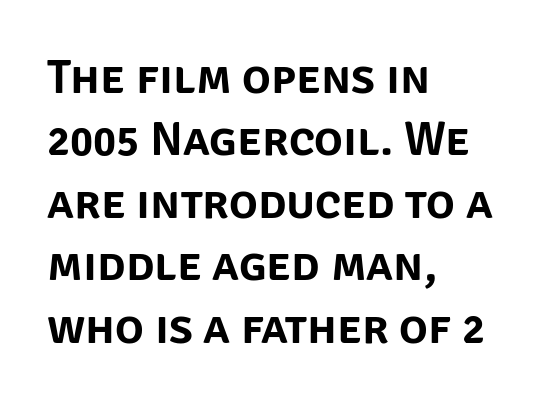
Does the leading feel generous? No, just average. Posture: straight, roman, zero tilt. The passage shown is typed in a proportional face where columns would drift. A typesetter would label this face a sans. Unmarked baselines from the first word to the last.
